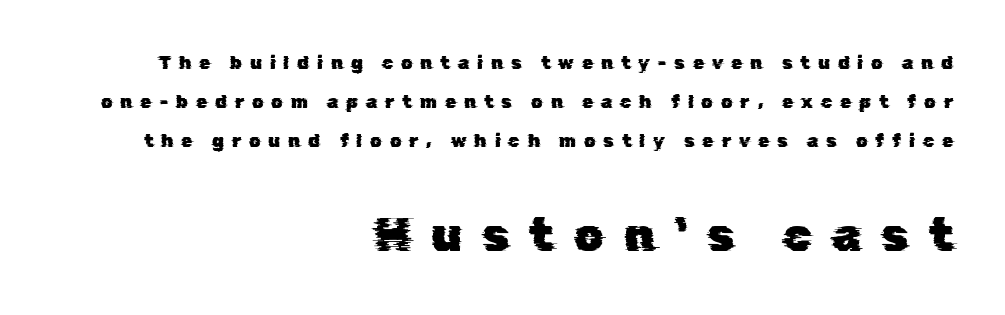
The image shows 46 px sans-serif type; set right-aligned, loose line spacing (2.18x), unusually wide letter spacing (+0.44 em), not underlined; the second (bottom) block is 2.56x larger; low stroke contrast and a medium x-height.
